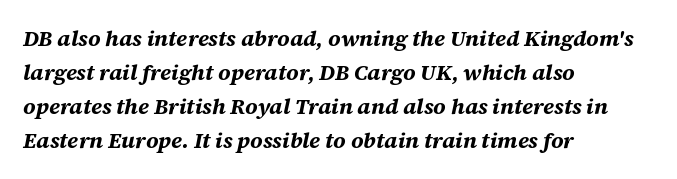
{"italic": "yes", "lean": "right", "slant_degrees": 12, "bold": "yes", "underline": "no", "align": "left", "line_spacing": "normal", "line_spacing_ratio": 1.54, "letter_spacing": "normal", "letter_spacing_em": 0.0, "glyph_px": 22}
